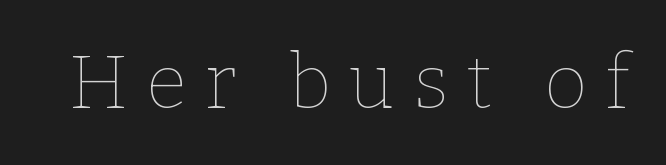
The strokes are not fattened; the text isn't bold. Tracking value appears strongly positive — letters spread wide. Only glyphs here, with clear space below each row. No italicization has been applied; the sample stays upright. You could not count columns in this text — the font is proportionally spaced.
